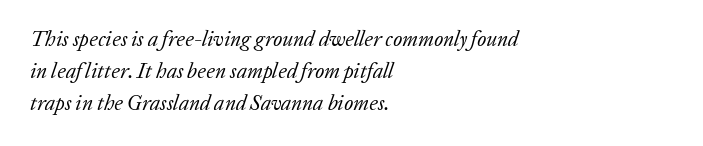
The image shows 21 px text type, italic (leaning right); set left-aligned, normal line spacing (1.52x), normal letter spacing, not underlined.
